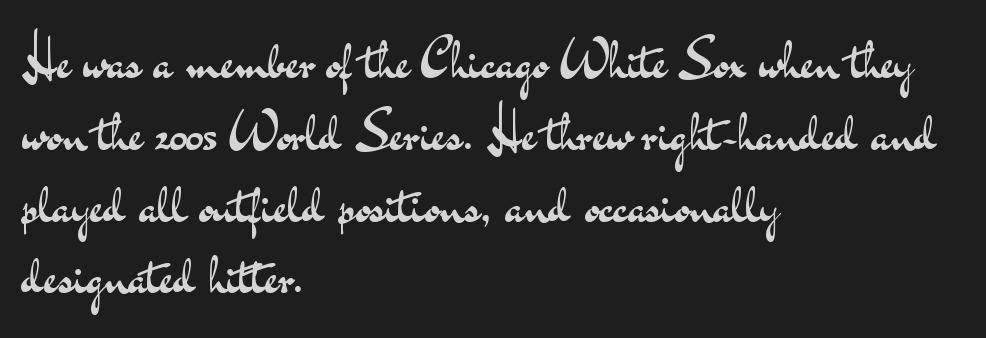
{"serif": "no", "bold": "no", "weight": "regular", "width": "wide", "stroke_contrast": "medium", "x_height": "small", "monospaced": "no", "underline": "no", "align": "left", "line_spacing": "normal", "line_spacing_ratio": 1.33, "letter_spacing": "normal", "letter_spacing_em": 0.0, "glyph_px": 54}
